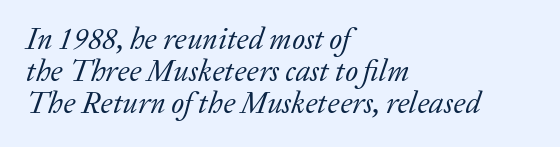
{"serif": "yes", "italic": "yes", "lean": "right", "slant_degrees": 20, "bold": "no", "weight": "regular", "width": "normal", "stroke_contrast": "low", "x_height": "medium", "monospaced": "no", "underline": "no", "align": "left", "line_spacing": "tight", "line_spacing_ratio": 1.06, "letter_spacing": "normal", "letter_spacing_em": 0.0, "glyph_px": 30}
